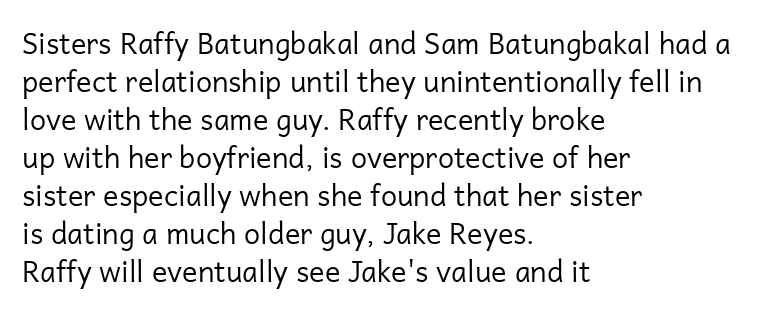
Q: Is the text bold? A: No.
Q: Is the text italic (slanted)? A: No, it is upright.
Q: Is the typeface a serif or a sans-serif typeface? A: Sans-serif.
Q: Is the text underlined? A: No.
Q: How is the paragraph aligned? A: Left-aligned.
Q: Is the spacing between letters normal or unusually wide? A: Normal.
Q: Is the spacing between lines tight, normal or loose? A: Normal.
Q: Width (condensed, normal, or wide)? A: Normal.
Q: Stroke contrast? A: Low.
Q: x-height? A: Medium.
Q: Monospaced? A: No.
